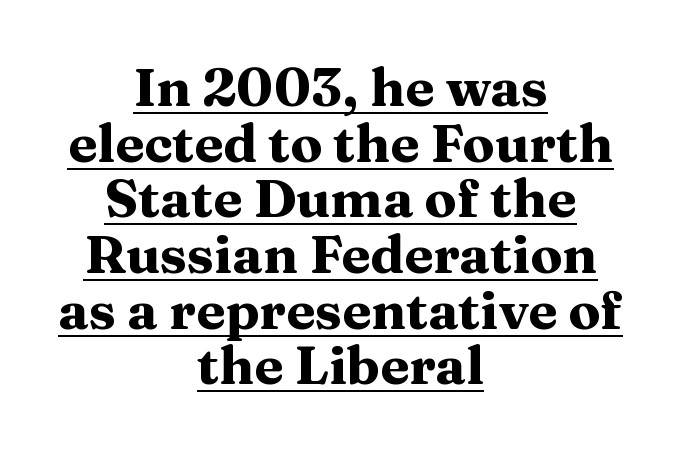
Observe the ordinary spacing: letters are neighbours, not strangers. Closely set lines give the paragraph a compact silhouette. The rendering uses a bold face; every stroke is thick and dark. The type family on display is of the serif kind. Both edges are ragged and mirror each other, which tells us the setting is centered.
